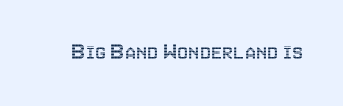
The image shows 25 px text type, upright; set normal letter spacing, not underlined.
